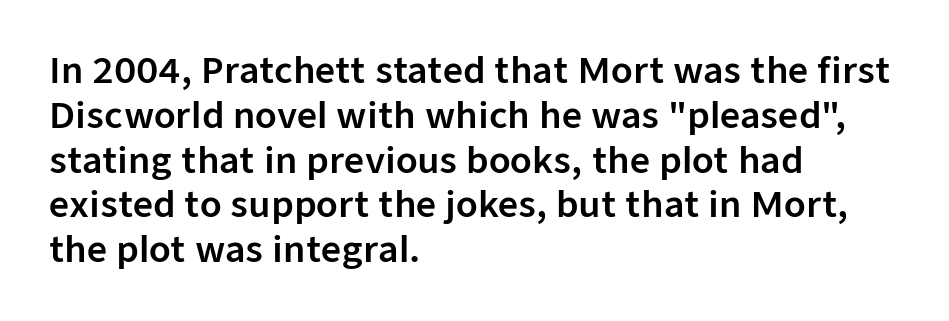
Q: Is the text italic (slanted)? A: No, it is upright.
Q: Is the typeface a serif or a sans-serif typeface? A: Sans-serif.
Q: Is the text underlined? A: No.
Q: How is the paragraph aligned? A: Left-aligned.
Q: Is the spacing between letters normal or unusually wide? A: Normal.
Q: Is the spacing between lines tight, normal or loose? A: Normal.
Q: Width (condensed, normal, or wide)? A: Normal.
Q: Stroke contrast? A: Low.
Q: x-height? A: Medium.
Q: Monospaced? A: No.
